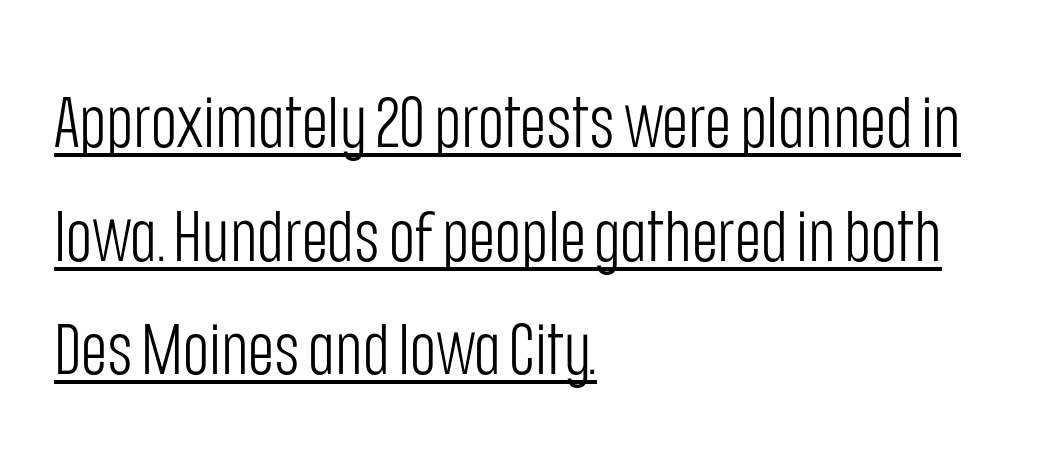
Q: Is the text bold? A: No.
Q: Is the text italic (slanted)? A: No, it is upright.
Q: Is the typeface a serif or a sans-serif typeface? A: Sans-serif.
Q: Is the text underlined? A: Yes.
Q: How is the paragraph aligned? A: Left-aligned.
Q: Is the spacing between letters normal or unusually wide? A: Normal.
Q: Is the spacing between lines tight, normal or loose? A: Normal.
Q: Width (condensed, normal, or wide)? A: Condensed.
Q: Stroke contrast? A: Low.
Q: x-height? A: Large.
Q: Monospaced? A: No.
